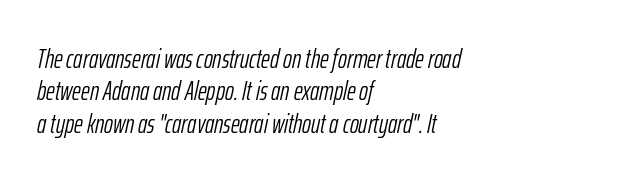
Q: Is the text bold? A: No.
Q: Is the text italic (slanted)? A: Yes, it leans right by about 12 degrees.
Q: Is the text underlined? A: No.
Q: How is the paragraph aligned? A: Left-aligned.
Q: Is the spacing between letters normal or unusually wide? A: Normal.
